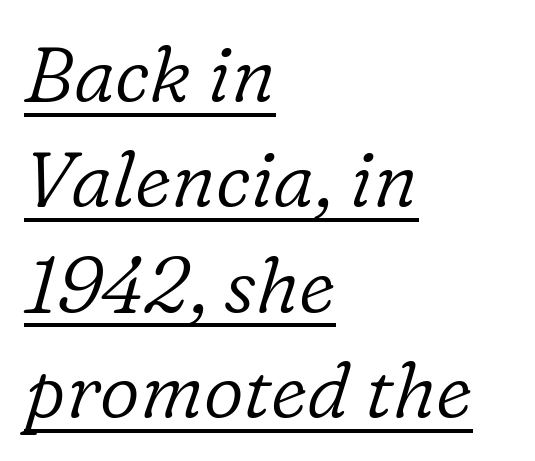
The image shows 78 px light serif type, italic (leaning right); set left-aligned, normal line spacing (1.35x), normal letter spacing, underlined; low stroke contrast and a medium x-height.
